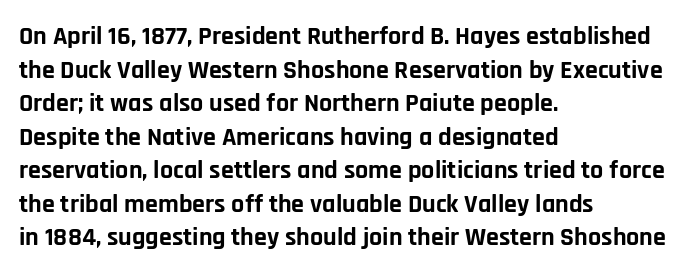
Regarding leading, the lines here are spaced in the standard way. Nothing unusual about the tracking: characters are spaced as the font intends. Clear beneath every line of the passage. The compositor pushed each line to the left boundary. Ascenders rise straight up at ninety degrees. The font is running at its bold setting.
